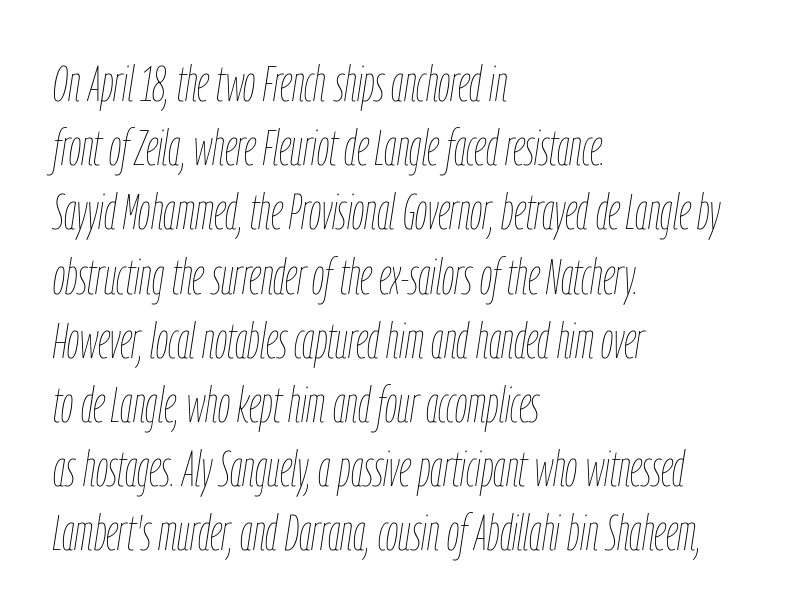
Q: Is the text bold? A: No.
Q: Is the text italic (slanted)? A: Yes, it leans right by about 9 degrees.
Q: Is the text underlined? A: No.
Q: How is the paragraph aligned? A: Left-aligned.
Q: Is the spacing between letters normal or unusually wide? A: Normal.
Q: Is the spacing between lines tight, normal or loose? A: Normal.
Q: Width (condensed, normal, or wide)? A: Condensed.
Q: Stroke contrast? A: Low.
Q: x-height? A: Medium.
Q: Monospaced? A: No.
